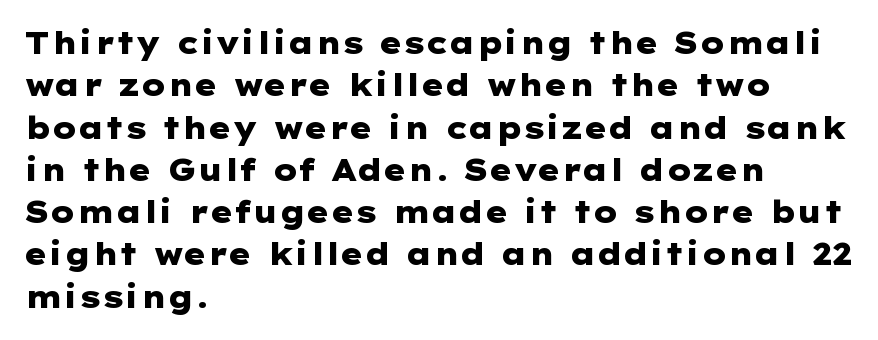
{"serif": "no", "italic": "no", "bold": "yes", "weight": "heavy", "width": "wide", "stroke_contrast": "low", "x_height": "medium", "underline": "no", "align": "left", "line_spacing": "normal", "line_spacing_ratio": 1.41, "letter_spacing": "normal", "letter_spacing_em": 0.0, "glyph_px": 30}
